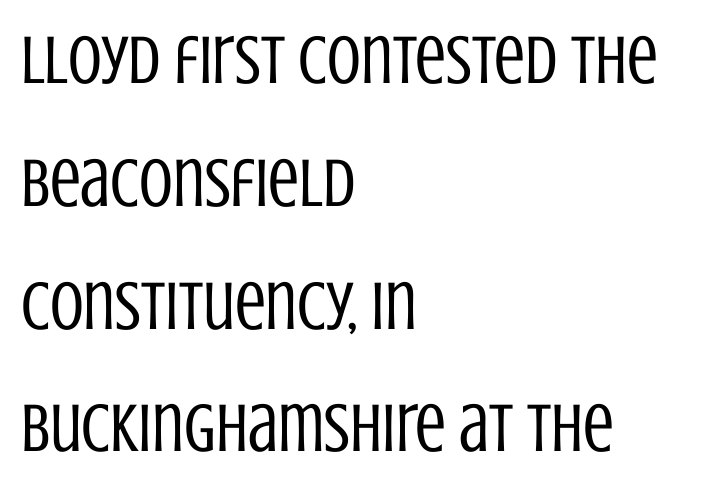
Q: Is the text bold? A: No.
Q: Is the text italic (slanted)? A: No, it is upright.
Q: Is the typeface a serif or a sans-serif typeface? A: Sans-serif.
Q: Is the text underlined? A: No.
Q: How is the paragraph aligned? A: Left-aligned.
Q: Is the spacing between letters normal or unusually wide? A: Normal.
Q: Width (condensed, normal, or wide)? A: Condensed.
Q: Stroke contrast? A: Low.
Q: x-height? A: Large.
Q: Monospaced? A: No.
